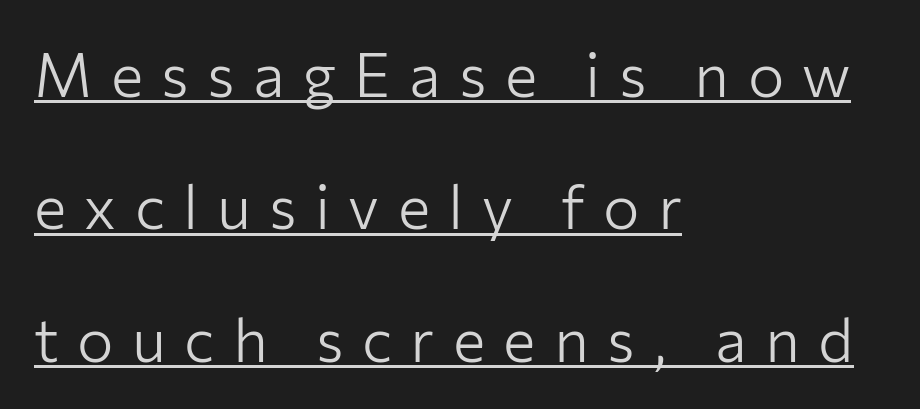
{"serif": "no", "italic": "no", "bold": "no", "weight": "light", "width": "normal", "stroke_contrast": "low", "x_height": "medium", "monospaced": "no", "underline": "yes", "align": "left", "line_spacing": "loose", "line_spacing_ratio": 2.17, "letter_spacing": "wide", "letter_spacing_em": 0.3, "glyph_px": 61}
